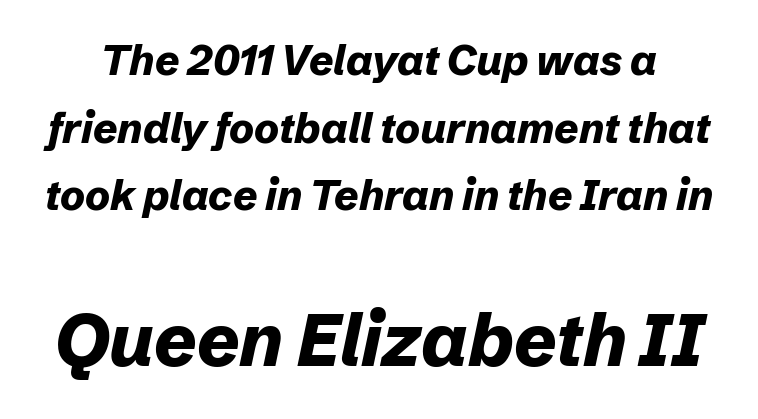
Q: Is the text bold? A: Yes.
Q: Is the text italic (slanted)? A: Yes, it leans right by about 12 degrees.
Q: Is the text underlined? A: No.
Q: Is the spacing between letters normal or unusually wide? A: Normal.
Q: Is the spacing between lines tight, normal or loose? A: Normal.
Q: Which block of text is set in a larger size, the first (top) or the second (bottom)? A: The second (bottom) one.
Q: Width (condensed, normal, or wide)? A: Normal.
Q: Stroke contrast? A: Low.
Q: x-height? A: Medium.
Q: Monospaced? A: No.
